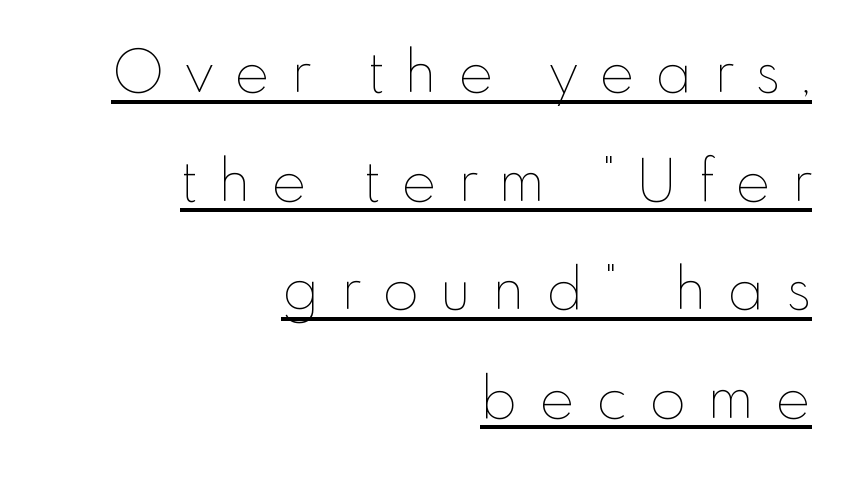
Q: Is the text bold? A: No.
Q: Is the text italic (slanted)? A: No, it is upright.
Q: Is the text underlined? A: Yes.
Q: How is the paragraph aligned? A: Right-aligned.
Q: Is the spacing between letters normal or unusually wide? A: Unusually wide.
Q: Width (condensed, normal, or wide)? A: Normal.
Q: Stroke contrast? A: Low.
Q: x-height? A: Small.
Q: Monospaced? A: No.
